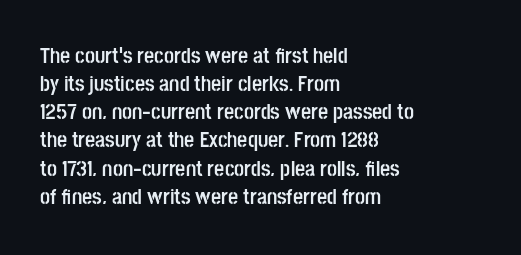
The image shows 22 px bold type, upright; set left-aligned, normal line spacing (1.28x), normal letter spacing, not underlined.
